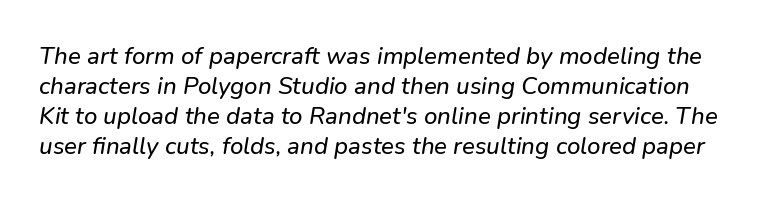
Q: Is the text underlined? A: No.
Q: Is the spacing between letters normal or unusually wide? A: Normal.
Q: Is the spacing between lines tight, normal or loose? A: Normal.
